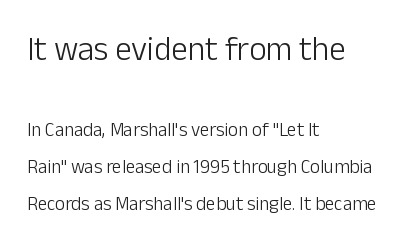
The image shows 33 px light sans-serif type, upright; set left-aligned, loose line spacing (1.94x), normal letter spacing, not underlined; the first (top) block is 1.74x larger; low stroke contrast and a medium x-height.
